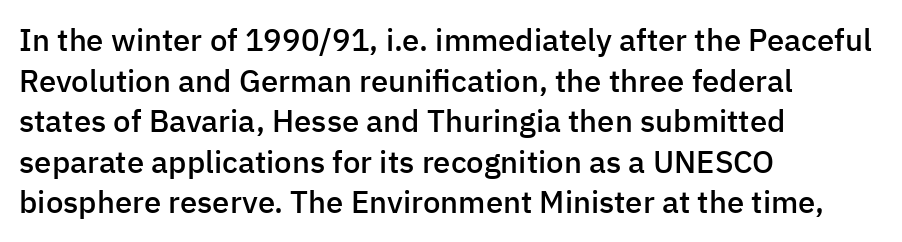
The lines are quadded left. If you measured baseline to baseline, you'd find a middling distance. Posture: straight, roman, zero tilt. Unlike a traditional serif, this face leaves its strokes unadorned.
